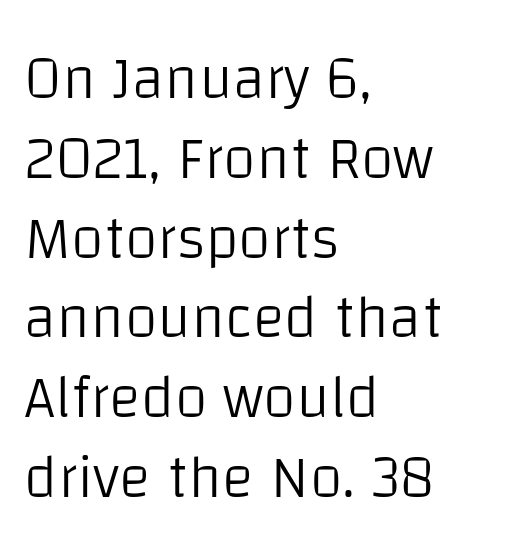
The image shows 60 px light sans-serif type, upright; set left-aligned, normal line spacing (1.33x), normal letter spacing, not underlined; low stroke contrast and a large x-height.
